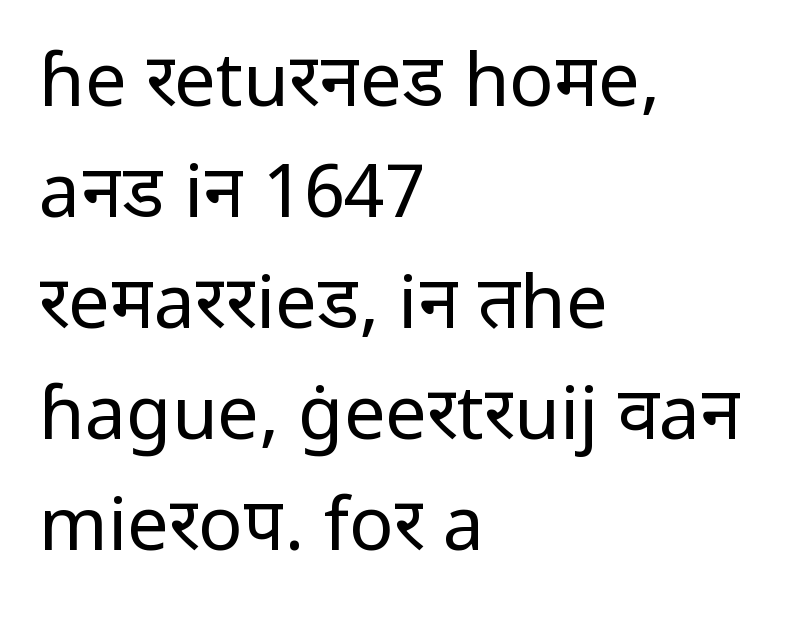
{"serif": "no", "italic": "no", "bold": "no", "weight": "regular", "width": "normal", "stroke_contrast": "low", "x_height": "medium", "monospaced": "no", "underline": "no", "align": "left", "line_spacing": "normal", "line_spacing_ratio": 1.5, "letter_spacing": "normal", "letter_spacing_em": 0.0, "glyph_px": 74}
